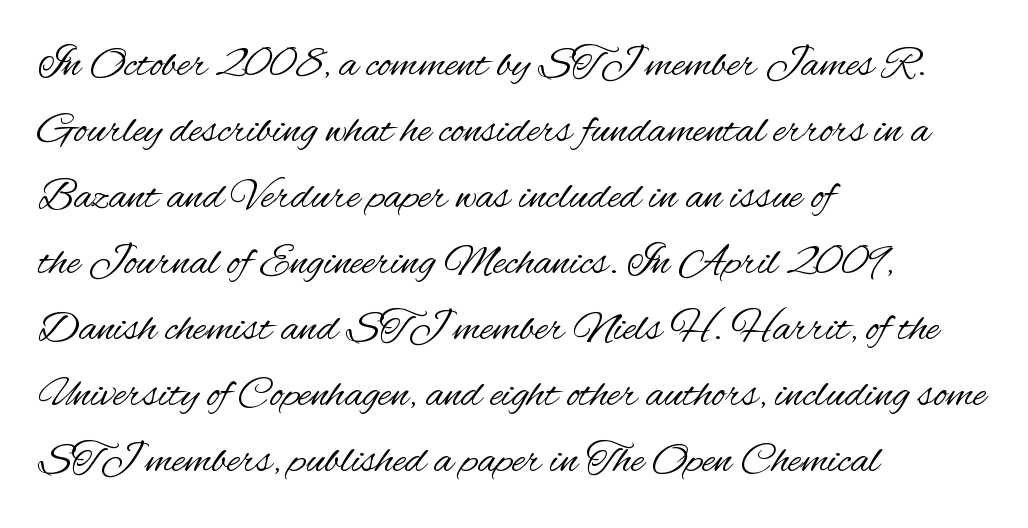
{"serif": "no", "bold": "no", "weight": "regular", "width": "condensed", "stroke_contrast": "medium", "x_height": "small", "monospaced": "no", "underline": "no", "align": "left", "line_spacing": "normal", "line_spacing_ratio": 1.5, "letter_spacing": "normal", "letter_spacing_em": 0.0, "glyph_px": 44}
